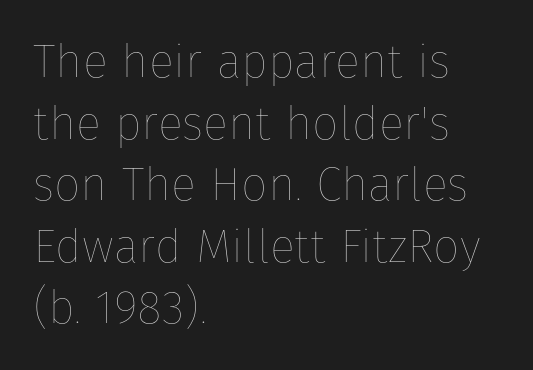
{"italic": "no", "bold": "no", "weight": "thin", "width": "normal", "stroke_contrast": "low", "x_height": "medium", "monospaced": "no", "underline": "no", "align": "left", "line_spacing": "normal", "line_spacing_ratio": 1.31, "letter_spacing": "normal", "letter_spacing_em": 0.0, "glyph_px": 47}
